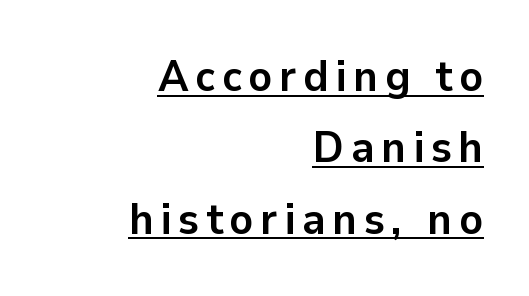
The words here are underlined. This sample is right-justified, so line beginnings fall wherever the words allow. Ascenders rise straight up at ninety degrees. Caption: bold face, heavy strokes. Unlike a traditional serif, this face leaves its strokes unadorned.
